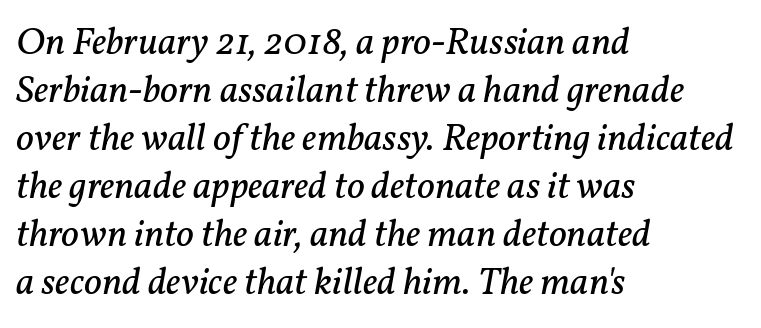
The image shows 39 px regular-weight serif type, italic (leaning right); set left-aligned, line spacing 1.23x, normal letter spacing, not underlined; low stroke contrast and a medium x-height.
